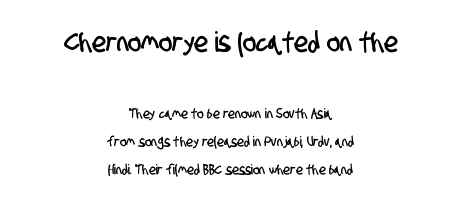
{"serif": "no", "width": "condensed", "stroke_contrast": "low", "x_height": "large", "monospaced": "no", "underline": "no", "align": "center", "line_spacing": "loose", "line_spacing_ratio": 2.0, "letter_spacing": "normal", "letter_spacing_em": 0.0, "larger_block": "first", "size_ratio": 2.0, "glyph_px": 28}
